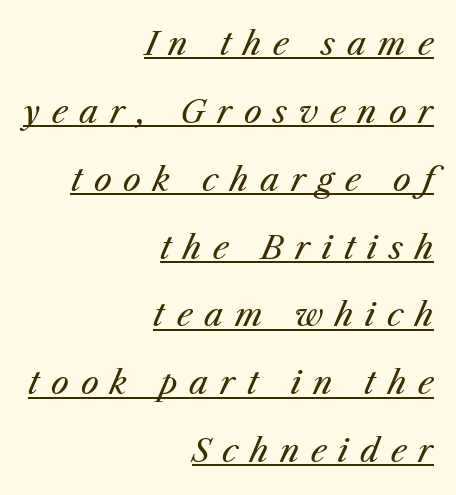
The image shows 32 px regular-weight type, italic (leaning right); set right-aligned, loose line spacing (2.12x), unusually wide letter spacing (+0.37 em), underlined; medium stroke contrast and a medium x-height.
